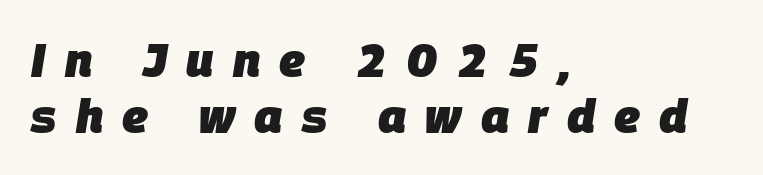
The image shows 47 px heavy type, italic (leaning right); set left-aligned, line spacing 1.19x, unusually wide letter spacing (+0.41 em), not underlined; low stroke contrast and a large x-height.
